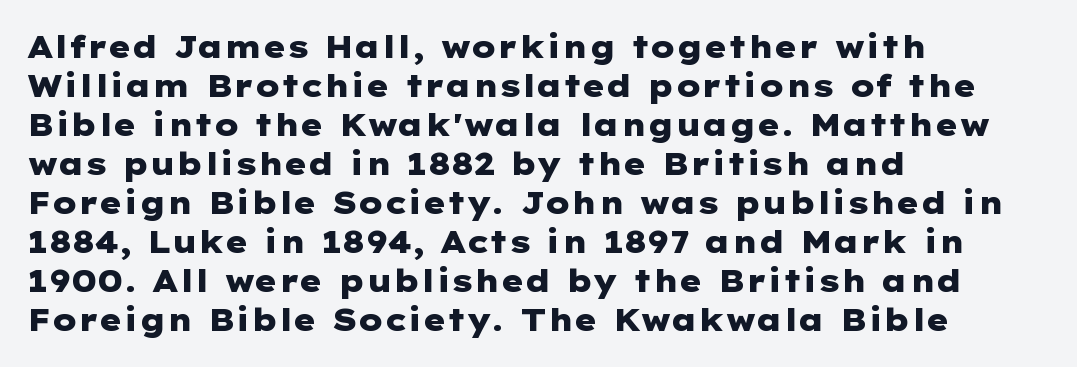
Q: Is the text bold? A: Yes.
Q: Is the text italic (slanted)? A: No, it is upright.
Q: Is the typeface a serif or a sans-serif typeface? A: Sans-serif.
Q: Is the text underlined? A: No.
Q: How is the paragraph aligned? A: Left-aligned.
Q: Is the spacing between letters normal or unusually wide? A: Normal.
Q: Is the spacing between lines tight, normal or loose? A: Normal.
Q: Width (condensed, normal, or wide)? A: Wide.
Q: Stroke contrast? A: Low.
Q: x-height? A: Medium.
